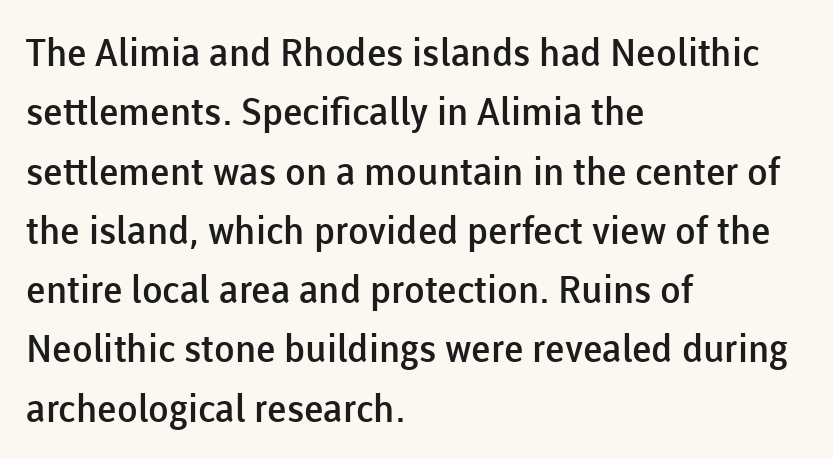
The image shows 38 px semibold sans-serif type, upright; set left-aligned, normal line spacing (1.56x), normal letter spacing, not underlined; low stroke contrast and a medium x-height.
